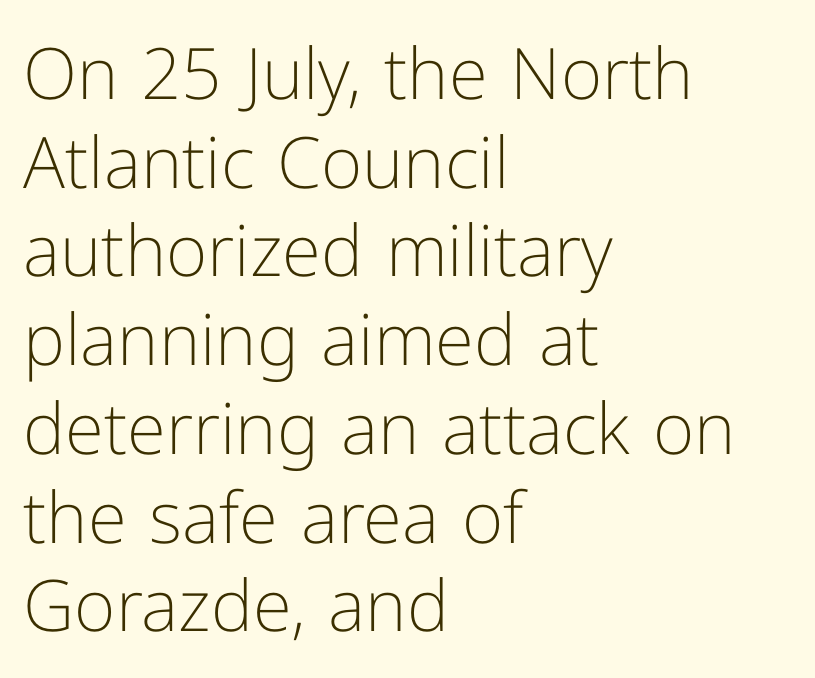
The image shows 71 px light sans-serif type, upright; set left-aligned, normal line spacing (1.25x), normal letter spacing, not underlined; low stroke contrast and a medium x-height.
